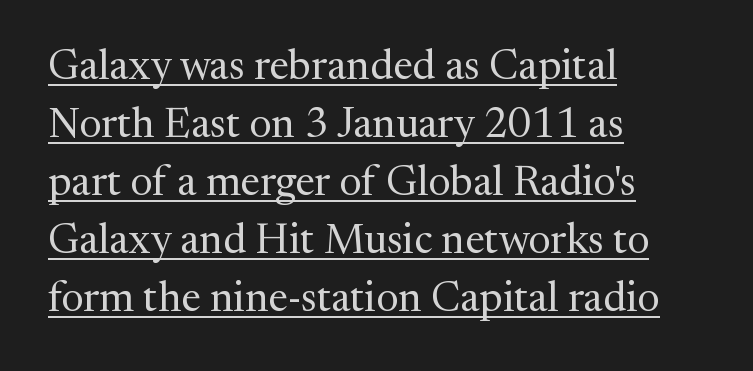
The image shows 42 px regular-weight serif type, upright; set left-aligned, normal line spacing (1.38x), normal letter spacing, underlined; medium stroke contrast and a medium x-height.
